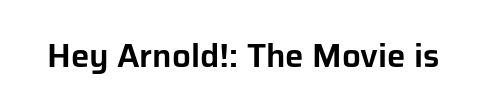
Is the letter spacing exaggerated? No — it looks like the ordinary default. A clean baseline with only descenders dipping below it. Is this a sans? Yes — the strokes have no serifs. Character widths vary here, with narrow letters taking less room than wide ones. Unlike italic type, these characters show no tilt at all.
